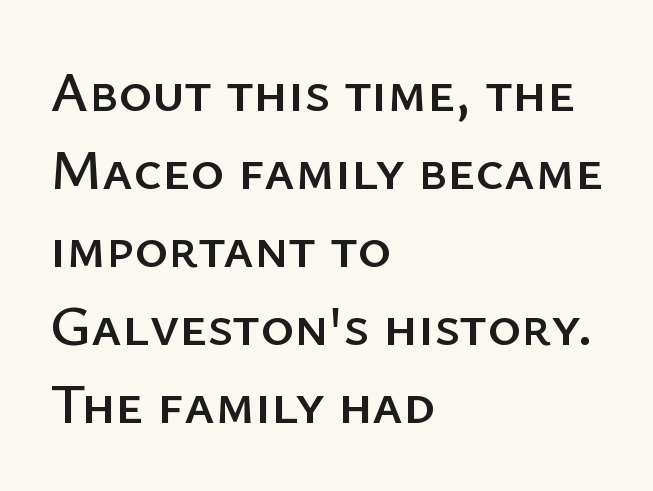
Q: Is the text italic (slanted)? A: No, it is upright.
Q: Is the typeface a serif or a sans-serif typeface? A: Sans-serif.
Q: Is the text underlined? A: No.
Q: How is the paragraph aligned? A: Left-aligned.
Q: Is the spacing between letters normal or unusually wide? A: Normal.
Q: Is the spacing between lines tight, normal or loose? A: Normal.
Q: Width (condensed, normal, or wide)? A: Normal.
Q: Stroke contrast? A: Low.
Q: x-height? A: Medium.
Q: Monospaced? A: No.
